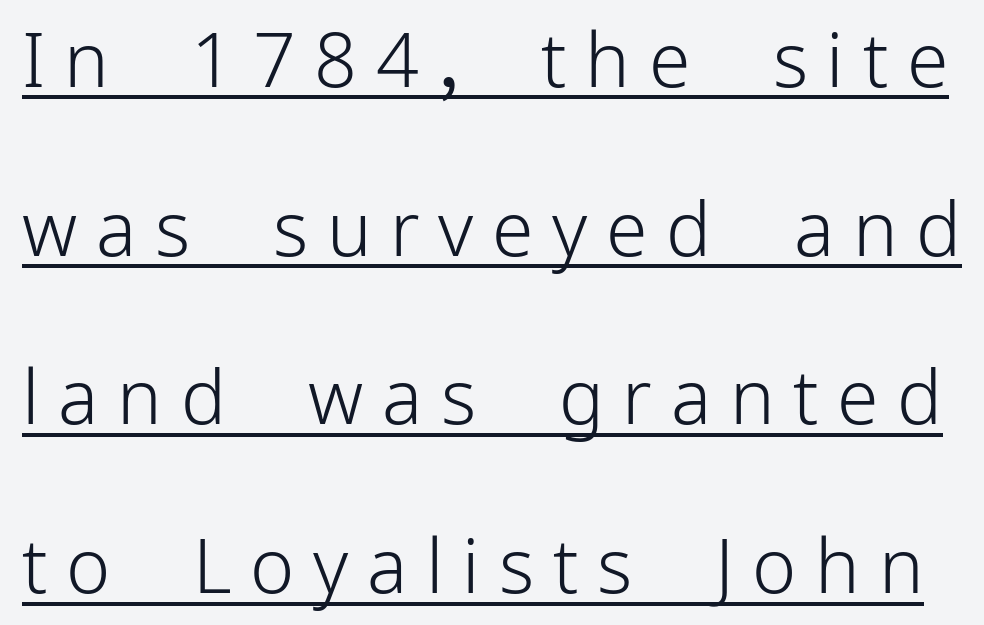
The image shows 75 px light sans-serif type, upright; set loose line spacing (2.25x), unusually wide letter spacing (+0.25 em), underlined; low stroke contrast and a medium x-height.
